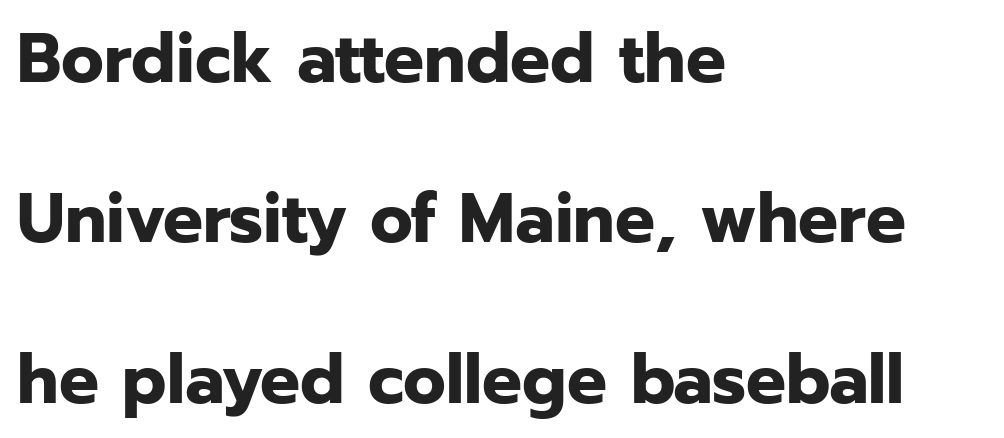
Q: Is the text bold? A: Yes.
Q: Is the text italic (slanted)? A: No, it is upright.
Q: Is the typeface a serif or a sans-serif typeface? A: Sans-serif.
Q: Is the text underlined? A: No.
Q: How is the paragraph aligned? A: Left-aligned.
Q: Is the spacing between letters normal or unusually wide? A: Normal.
Q: Is the spacing between lines tight, normal or loose? A: Loose.
Q: Width (condensed, normal, or wide)? A: Normal.
Q: Stroke contrast? A: Low.
Q: x-height? A: Medium.
Q: Monospaced? A: No.
